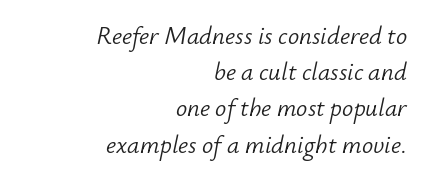
Q: Is the text bold? A: No.
Q: Is the text italic (slanted)? A: Yes, it leans right by about 12 degrees.
Q: Is the text underlined? A: No.
Q: How is the paragraph aligned? A: Right-aligned.
Q: Is the spacing between letters normal or unusually wide? A: Normal.
Q: Is the spacing between lines tight, normal or loose? A: Normal.
